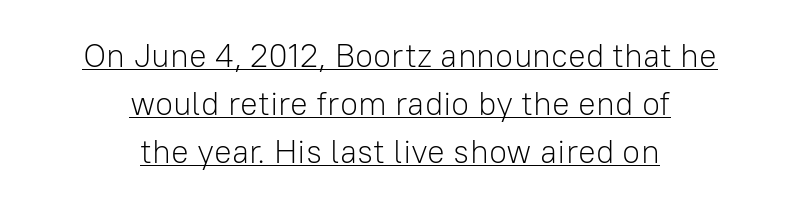
Q: Is the text bold? A: No.
Q: Is the text italic (slanted)? A: No, it is upright.
Q: Is the typeface a serif or a sans-serif typeface? A: Sans-serif.
Q: Is the text underlined? A: Yes.
Q: How is the paragraph aligned? A: Centered.
Q: Is the spacing between letters normal or unusually wide? A: Normal.
Q: Is the spacing between lines tight, normal or loose? A: Normal.
Q: Width (condensed, normal, or wide)? A: Normal.
Q: Stroke contrast? A: Low.
Q: x-height? A: Medium.
Q: Monospaced? A: No.
